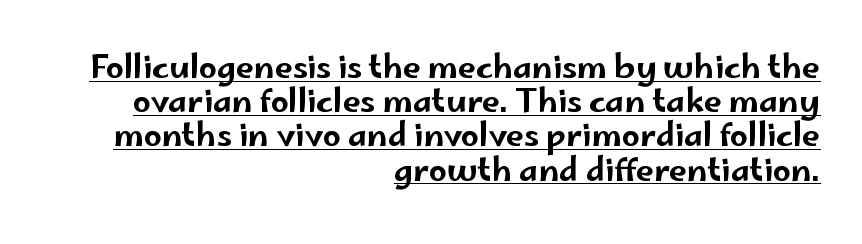
{"serif": "no", "italic": "no", "width": "wide", "stroke_contrast": "low", "x_height": "small", "monospaced": "no", "underline": "yes", "align": "right", "line_spacing": "tight", "line_spacing_ratio": 1.07, "letter_spacing": "normal", "letter_spacing_em": 0.0, "glyph_px": 32}
